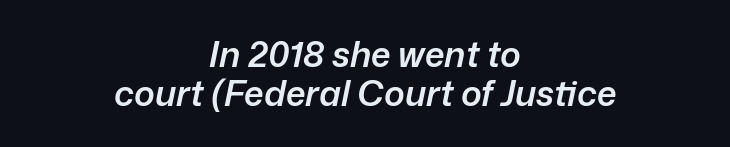
The image shows 35 px semibold type, italic (leaning right); set centered, tight line spacing (1.12x), normal letter spacing, not underlined; low stroke contrast and a medium x-height.
